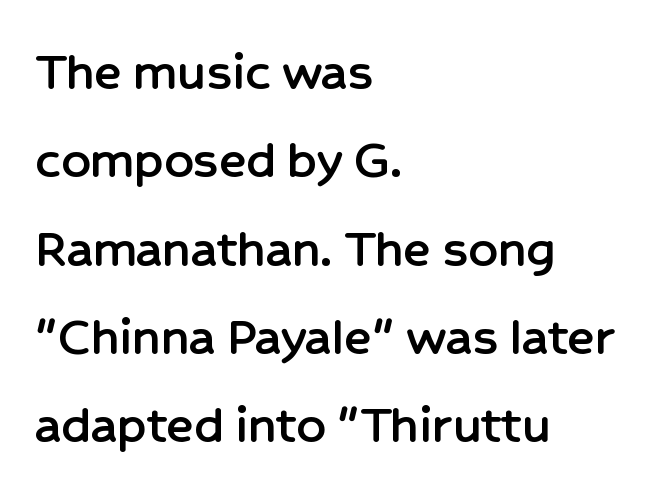
The image shows 57 px sans-serif type, upright; set left-aligned, normal line spacing (1.55x), normal letter spacing, not underlined; low stroke contrast and a medium x-height.
